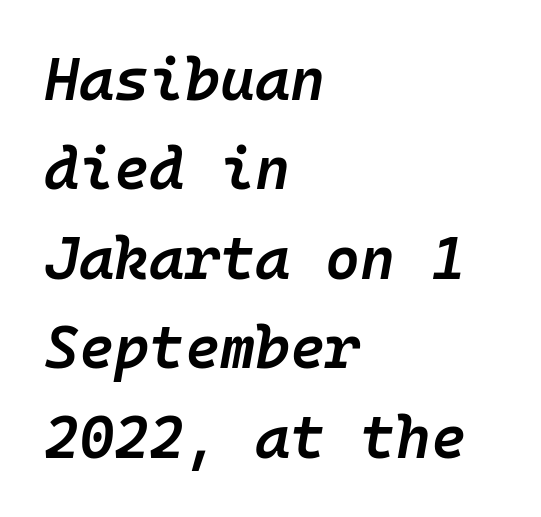
The typography opts for an oblique posture over an upright one. The face used here is monospaced, like something from a code editor. What weight is shown? A semibold, between regular and bold. The block of text has a typical density, with ordinary space between rows. Which margin do the lines hug? The left one — the right edge is uneven. Glance below the letters and you will spot only blank space.
